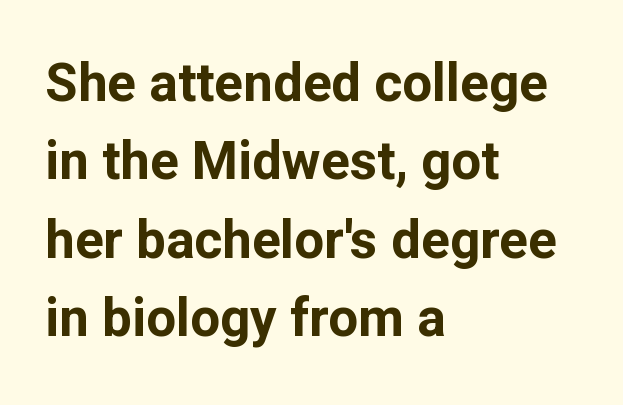
Note the varied advance widths — an 'i' is clearly narrower than an 'm'. The letters stand straight up with perfectly vertical stems. Short note: letters normally spaced. The rendering uses a moderate line-height, typical for paragraphs.
